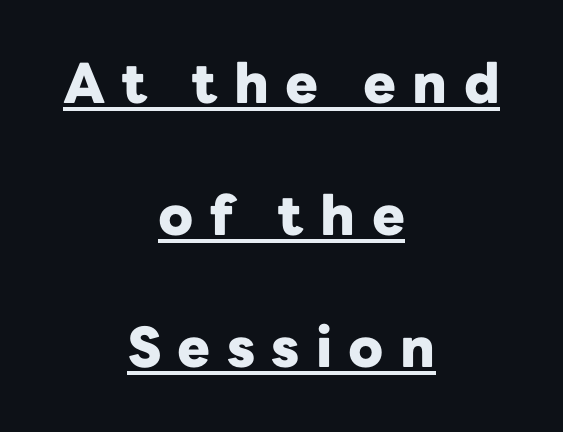
Q: Is the text bold? A: Yes.
Q: Is the text italic (slanted)? A: No, it is upright.
Q: Is the typeface a serif or a sans-serif typeface? A: Sans-serif.
Q: Is the text underlined? A: Yes.
Q: How is the paragraph aligned? A: Centered.
Q: Is the spacing between letters normal or unusually wide? A: Unusually wide.
Q: Is the spacing between lines tight, normal or loose? A: Loose.
Q: Width (condensed, normal, or wide)? A: Normal.
Q: Stroke contrast? A: Low.
Q: x-height? A: Medium.
Q: Monospaced? A: No.
